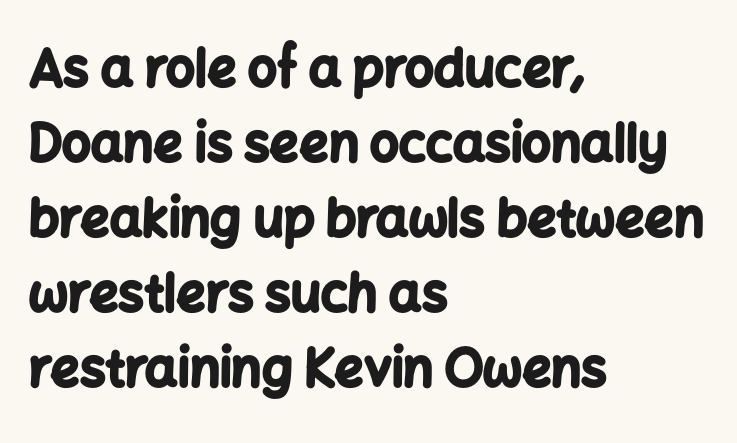
The image shows 51 px bold sans-serif type, upright; set left-aligned, normal line spacing (1.47x), normal letter spacing, not underlined; low stroke contrast and a medium x-height.
